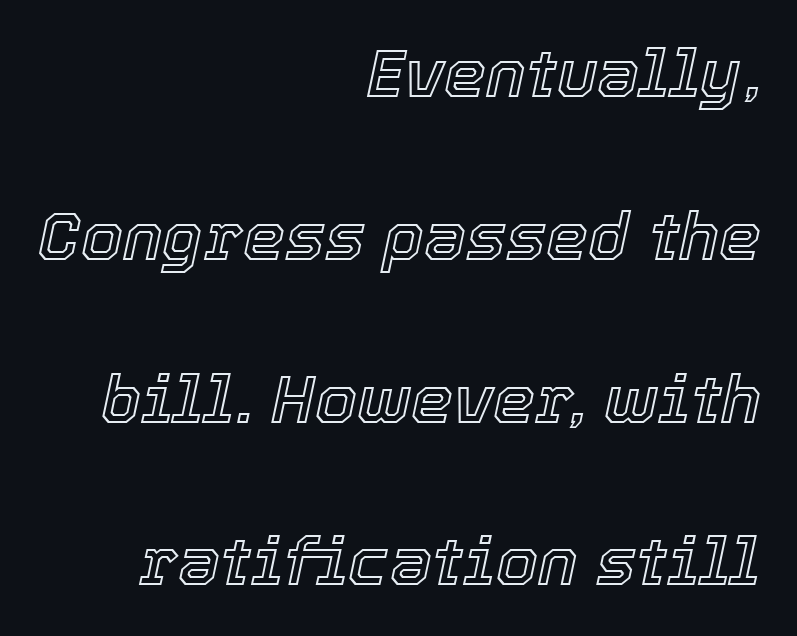
Posture: slanted. The line texture is even and compact thanks to regular tracking. Loosely led — the rows are spread out. The area under the type is left untouched. Here the designer chose a conventional face with non-uniform glyph widths.
